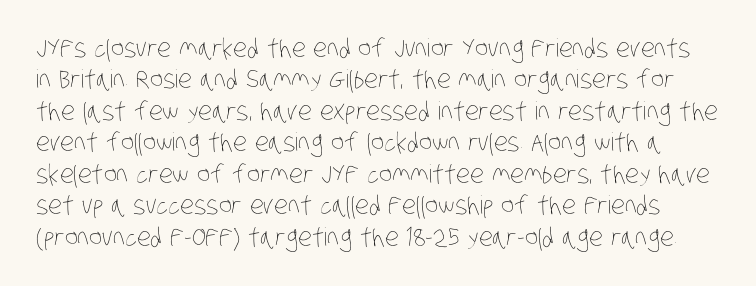
The image shows 25 px text type; set normal line spacing (1.26x), normal letter spacing, not underlined.
